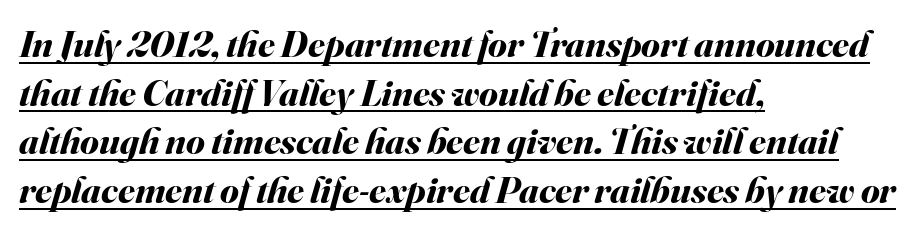
{"italic": "yes", "lean": "right", "slant_degrees": 16, "bold": "yes", "weight": "bold", "width": "normal", "stroke_contrast": "medium", "x_height": "small", "monospaced": "no", "underline": "yes", "align": "left", "line_spacing": "normal", "line_spacing_ratio": 1.28, "letter_spacing": "normal", "letter_spacing_em": 0.0, "glyph_px": 38}
